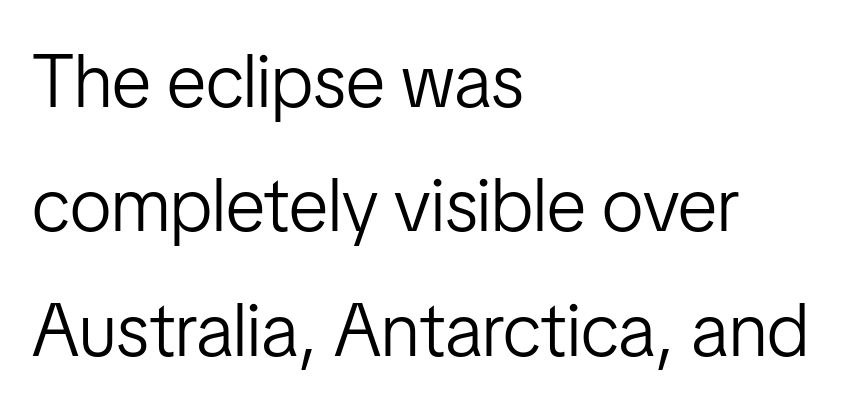
Q: Is the text bold? A: No.
Q: Is the text italic (slanted)? A: No, it is upright.
Q: Is the typeface a serif or a sans-serif typeface? A: Sans-serif.
Q: Is the text underlined? A: No.
Q: How is the paragraph aligned? A: Left-aligned.
Q: Is the spacing between letters normal or unusually wide? A: Normal.
Q: Is the spacing between lines tight, normal or loose? A: Normal.
Q: Width (condensed, normal, or wide)? A: Condensed.
Q: Stroke contrast? A: Low.
Q: x-height? A: Medium.
Q: Monospaced? A: No.
